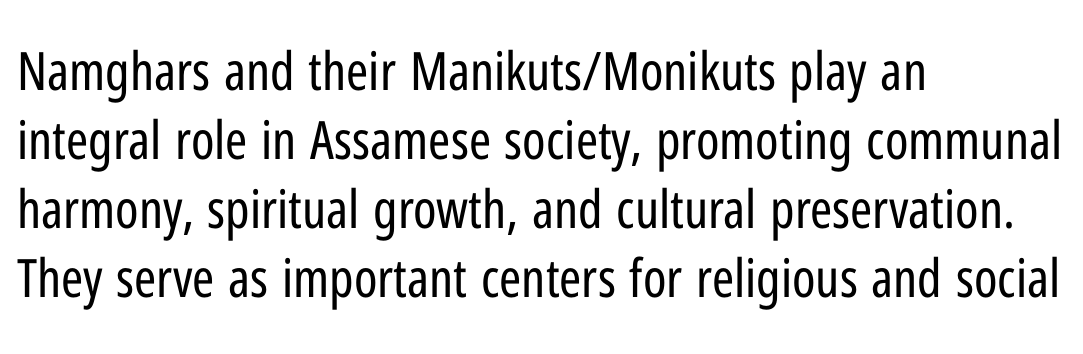
A clean baseline with only descenders dipping below it. Nobody touched the tracking dial on this one. Looks like regular typesetting: each glyph gets only the width it needs. Each letter's strokes conclude bluntly, with no projecting serifs. Line starts are locked; line ends wander. The letterforms sit at book weight or below.
